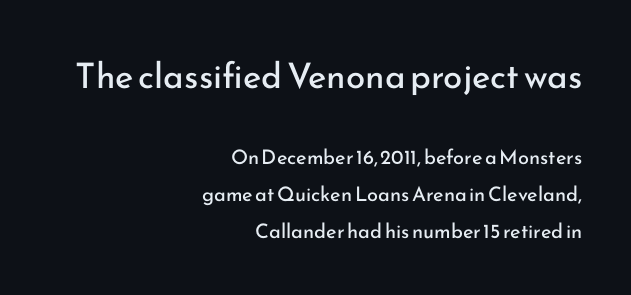
The image shows 35 px regular-weight sans-serif type, upright; set right-aligned, line spacing 1.85x, normal letter spacing, not underlined; the first (top) block is 1.75x larger; low stroke contrast and a small x-height.
